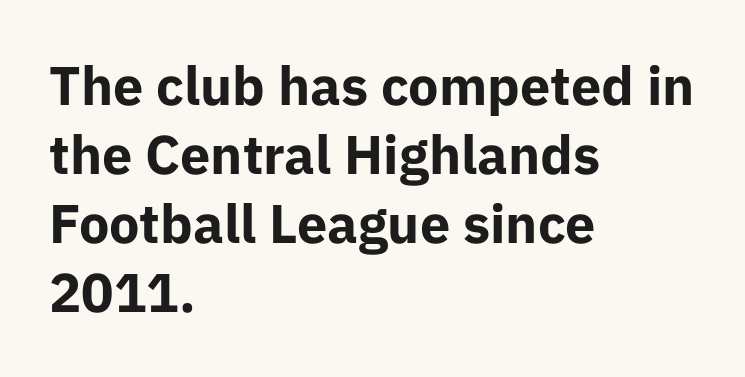
Q: Is the text bold? A: Yes.
Q: Is the text italic (slanted)? A: No, it is upright.
Q: Is the typeface a serif or a sans-serif typeface? A: Sans-serif.
Q: Is the text underlined? A: No.
Q: How is the paragraph aligned? A: Left-aligned.
Q: Is the spacing between letters normal or unusually wide? A: Normal.
Q: Is the spacing between lines tight, normal or loose? A: Normal.
Q: Width (condensed, normal, or wide)? A: Normal.
Q: Stroke contrast? A: Low.
Q: x-height? A: Medium.
Q: Monospaced? A: No.
